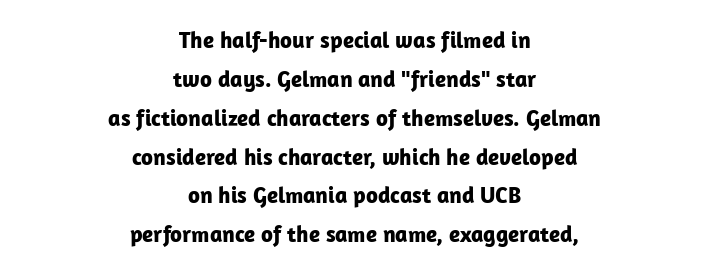
{"italic": "no", "bold": "yes", "underline": "no", "align": "center", "line_spacing": "normal", "line_spacing_ratio": 1.69, "letter_spacing": "normal", "letter_spacing_em": 0.0, "glyph_px": 23}
